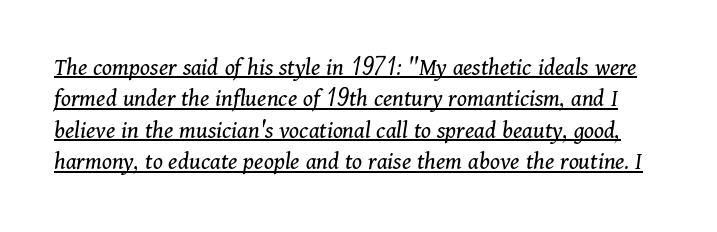
Q: Is the text bold? A: No.
Q: Is the text italic (slanted)? A: Yes, it leans right by about 11 degrees.
Q: Is the text underlined? A: Yes.
Q: Is the spacing between letters normal or unusually wide? A: Normal.
Q: Is the spacing between lines tight, normal or loose? A: Normal.
